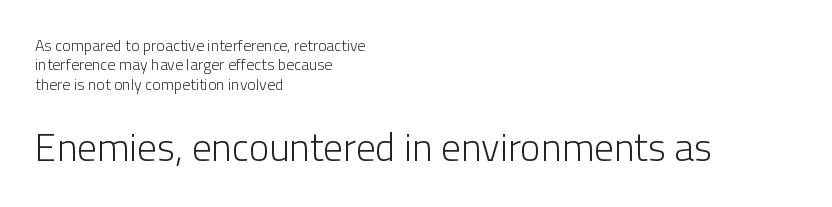
{"serif": "no", "italic": "no", "bold": "no", "weight": "light", "width": "normal", "stroke_contrast": "low", "x_height": "medium", "monospaced": "no", "underline": "no", "align": "left", "line_spacing_ratio": 1.21, "letter_spacing": "normal", "letter_spacing_em": 0.0, "larger_block": "second", "size_ratio": 2.44, "glyph_px": 39}
